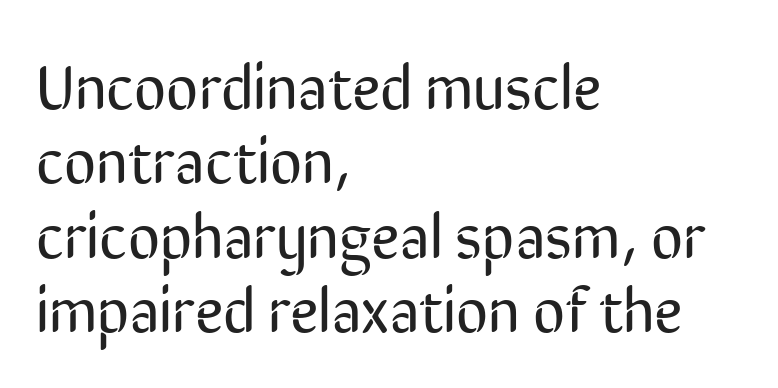
The passage is arranged the way most books set body copy — flush left. A roman cut, with each character standing at attention. Character widths vary here, with narrow letters taking less room than wide ones. Nothing heavy about these letters — not bold at all.
